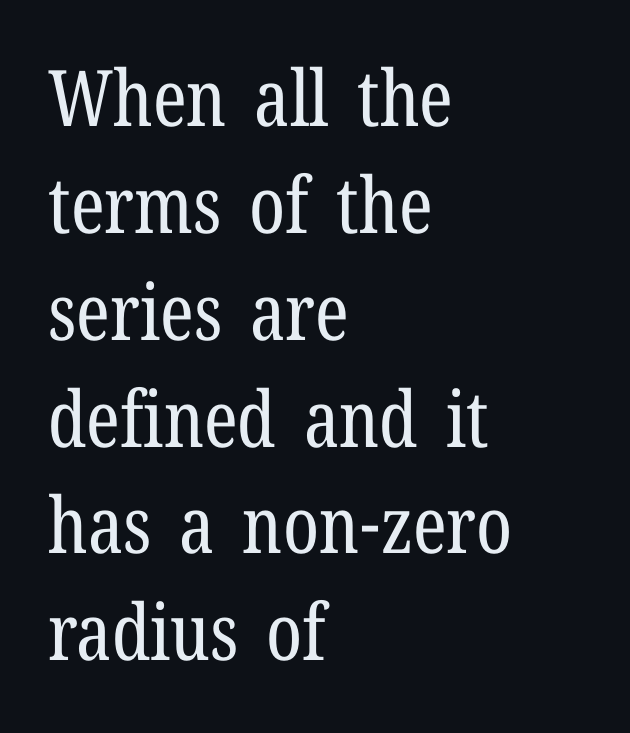
{"serif": "yes", "italic": "no", "bold": "no", "weight": "regular", "width": "condensed", "stroke_contrast": "low", "x_height": "medium", "monospaced": "no", "underline": "no", "align": "left", "line_spacing": "normal", "line_spacing_ratio": 1.37, "letter_spacing": "normal", "letter_spacing_em": 0.0, "glyph_px": 78}
